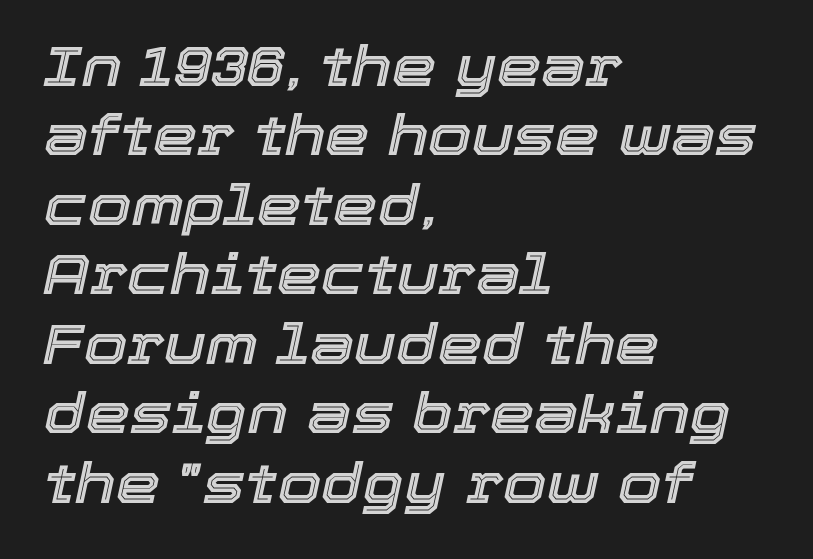
The letters advance in unequal steps, a hallmark of proportional type. Plain, unruled lines of type. The rendering applies a slant to the glyphs. Layout note: lines flush left. In terms of letterspacing, this is plain default setting.
